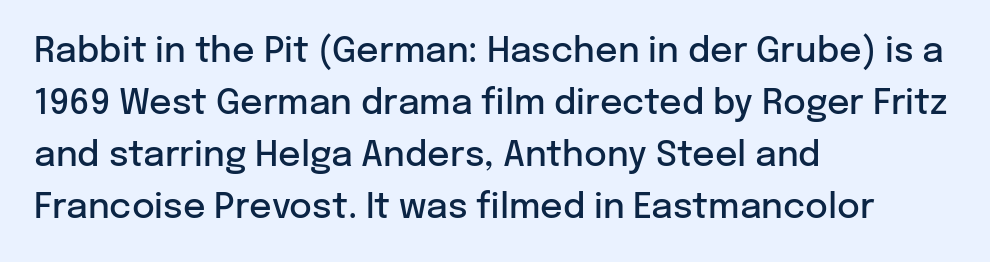
Q: Is the text bold? A: Semi-bold.
Q: Is the text italic (slanted)? A: No, it is upright.
Q: Is the typeface a serif or a sans-serif typeface? A: Sans-serif.
Q: Is the text underlined? A: No.
Q: How is the paragraph aligned? A: Left-aligned.
Q: Is the spacing between letters normal or unusually wide? A: Normal.
Q: Is the spacing between lines tight, normal or loose? A: Normal.
Q: Width (condensed, normal, or wide)? A: Normal.
Q: Stroke contrast? A: Low.
Q: x-height? A: Medium.
Q: Monospaced? A: No.
